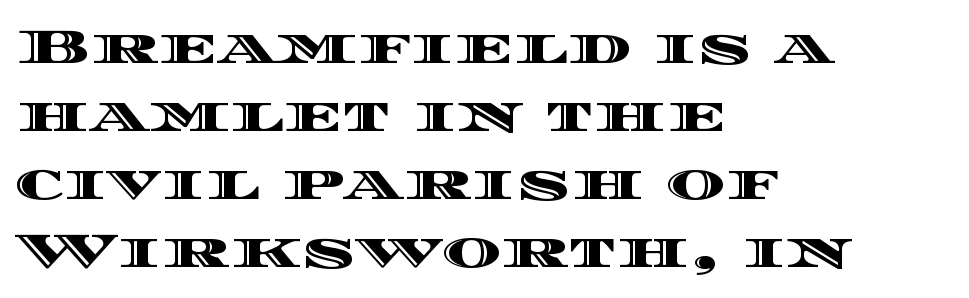
Q: Is the text italic (slanted)? A: No, it is upright.
Q: Is the text underlined? A: No.
Q: How is the paragraph aligned? A: Left-aligned.
Q: Is the spacing between letters normal or unusually wide? A: Normal.
Q: Is the spacing between lines tight, normal or loose? A: Normal.
Q: Width (condensed, normal, or wide)? A: Wide.
Q: x-height? A: Large.
Q: Monospaced? A: No.
